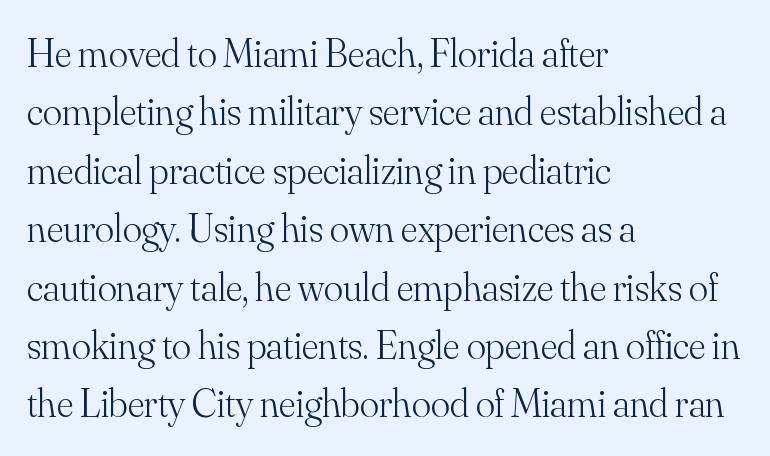
{"serif": "yes", "italic": "no", "bold": "no", "weight": "light", "width": "normal", "stroke_contrast": "medium", "x_height": "small", "monospaced": "no", "underline": "no", "align": "left", "line_spacing": "normal", "line_spacing_ratio": 1.46, "letter_spacing": "normal", "letter_spacing_em": 0.0, "glyph_px": 40}
